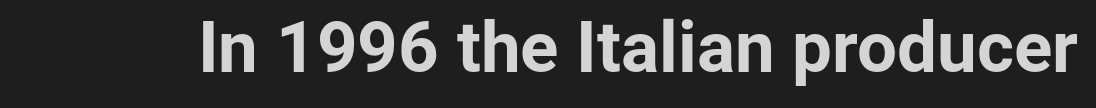
The axis of the letterforms is exactly vertical. Default kerning and tracking; the words read as compact shapes. The typeface chosen for these lines omits serifs. Emphasis by weight is at full strength: bold.
